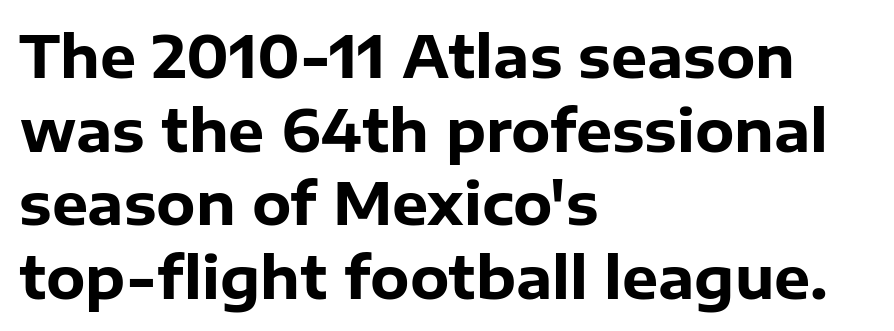
Q: Is the text bold? A: Yes.
Q: Is the text italic (slanted)? A: No, it is upright.
Q: Is the typeface a serif or a sans-serif typeface? A: Sans-serif.
Q: Is the text underlined? A: No.
Q: How is the paragraph aligned? A: Left-aligned.
Q: Is the spacing between letters normal or unusually wide? A: Normal.
Q: Is the spacing between lines tight, normal or loose? A: Normal.
Q: Width (condensed, normal, or wide)? A: Normal.
Q: Stroke contrast? A: Low.
Q: x-height? A: Medium.
Q: Monospaced? A: No.
